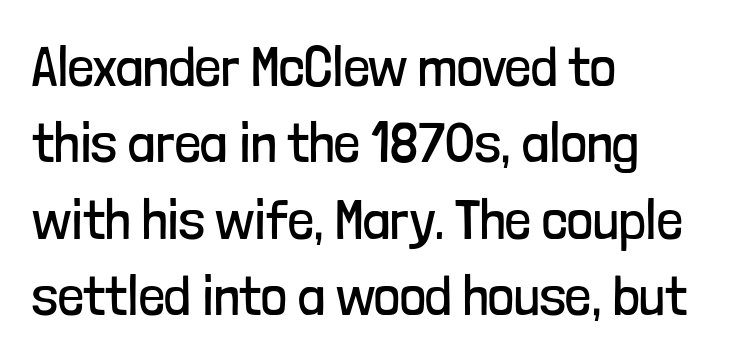
The image shows 57 px regular-weight, condensed sans-serif type, upright; set left-aligned, normal line spacing (1.34x), normal letter spacing, not underlined; low stroke contrast and a medium x-height.
